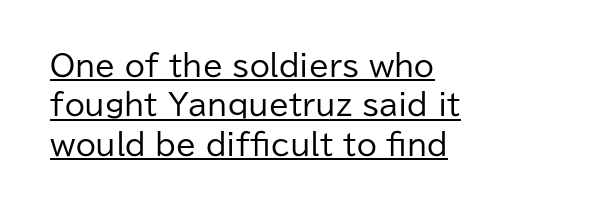
The lines sit at an ordinary, default distance from one another. This sample uses plain, unmodified letter spacing. These characters rest on top of a visible drawn line. Is the stroke heavy? The answer is a plain regular-or-lighter.
